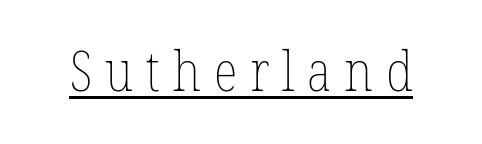
The axis of the letterforms is exactly vertical. Honestly, the letter spacing is so wide it's the main thing you notice. Nothing heavy about these letters — not bold at all. The rendering uses natural spacing where letterforms have individual widths.
